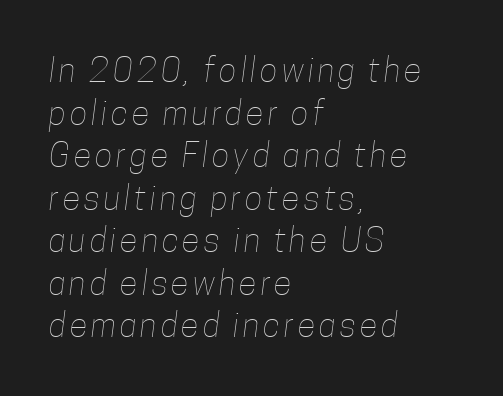
Q: Is the text bold? A: No.
Q: Is the text underlined? A: No.
Q: How is the paragraph aligned? A: Left-aligned.
Q: Is the spacing between lines tight, normal or loose? A: Normal.
Q: Width (condensed, normal, or wide)? A: Condensed.
Q: Stroke contrast? A: Low.
Q: x-height? A: Medium.
Q: Monospaced? A: No.
